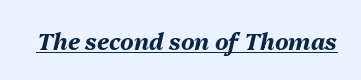
{"italic": "yes", "lean": "right", "slant_degrees": 13, "bold": "yes", "underline": "yes", "letter_spacing": "normal", "letter_spacing_em": 0.0, "glyph_px": 23}
